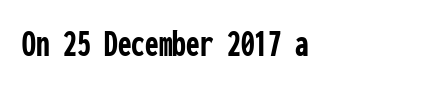
{"serif": "no", "italic": "no", "bold": "yes", "weight": "semibold", "width": "condensed", "stroke_contrast": "low", "x_height": "medium", "monospaced": "yes", "underline": "no", "letter_spacing": "normal", "letter_spacing_em": 0.0, "glyph_px": 39}
